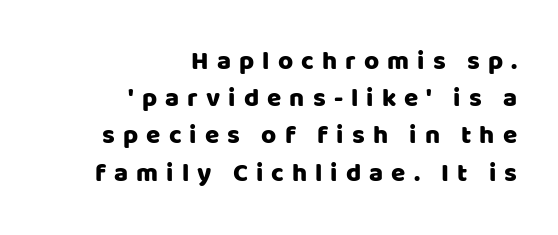
{"italic": "no", "underline": "no", "align": "right", "line_spacing": "normal", "line_spacing_ratio": 1.43, "letter_spacing": "wide", "letter_spacing_em": 0.31, "glyph_px": 26}
